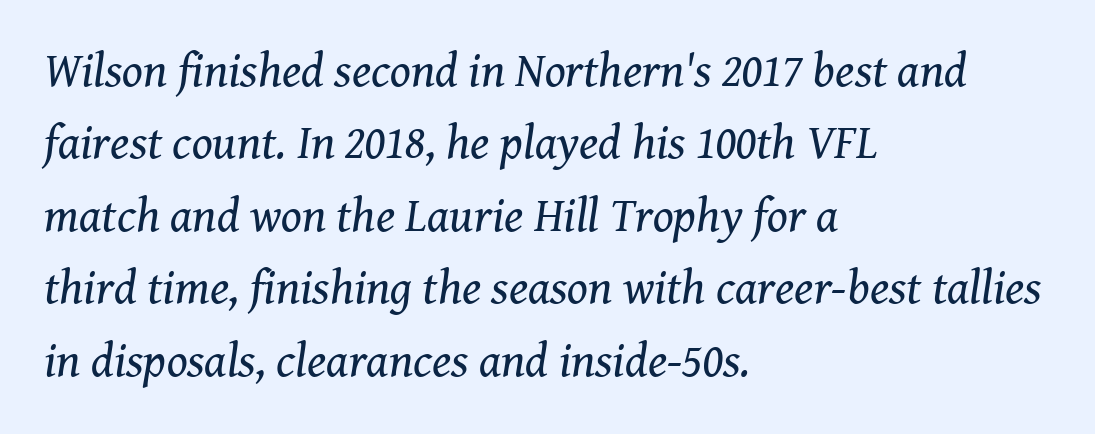
The image shows 48 px regular-weight serif type, italic (leaning right); set left-aligned, normal line spacing (1.51x), normal letter spacing, not underlined; medium stroke contrast and a medium x-height.
